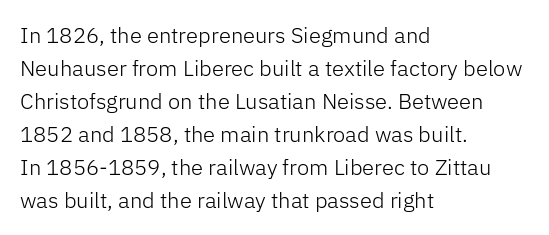
{"italic": "no", "bold": "no", "underline": "no", "align": "left", "line_spacing": "normal", "line_spacing_ratio": 1.5, "letter_spacing": "normal", "letter_spacing_em": 0.0, "glyph_px": 22}
